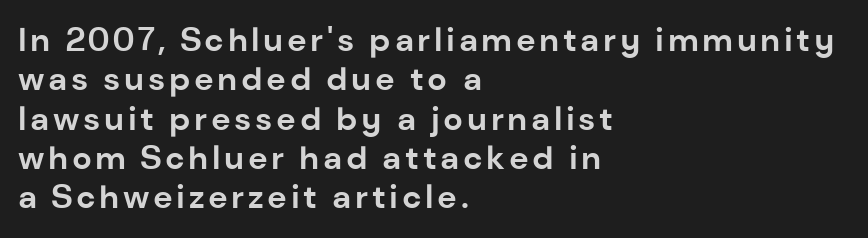
Q: Is the text bold? A: Yes.
Q: Is the text italic (slanted)? A: No, it is upright.
Q: Is the typeface a serif or a sans-serif typeface? A: Sans-serif.
Q: Is the text underlined? A: No.
Q: How is the paragraph aligned? A: Left-aligned.
Q: Width (condensed, normal, or wide)? A: Normal.
Q: Stroke contrast? A: Low.
Q: x-height? A: Medium.
Q: Monospaced? A: No.
